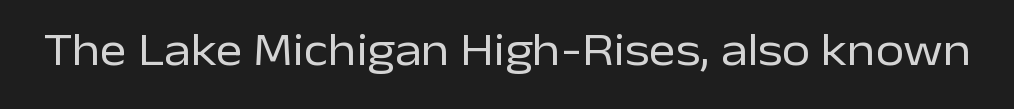
Q: Is the text bold? A: No.
Q: Is the text italic (slanted)? A: No, it is upright.
Q: Is the typeface a serif or a sans-serif typeface? A: Sans-serif.
Q: Is the text underlined? A: No.
Q: Is the spacing between letters normal or unusually wide? A: Normal.
Q: Width (condensed, normal, or wide)? A: Normal.
Q: Stroke contrast? A: Low.
Q: x-height? A: Medium.
Q: Monospaced? A: No.
